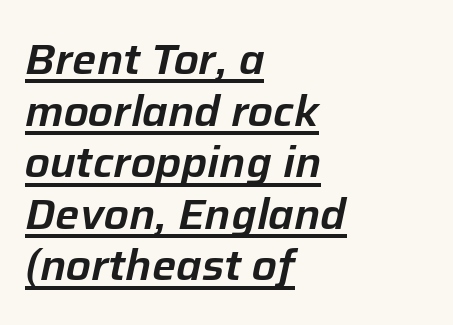
The image shows 43 px text type, italic (leaning right); set left-aligned, line spacing 1.2x, normal letter spacing, underlined; low stroke contrast and a medium x-height.
